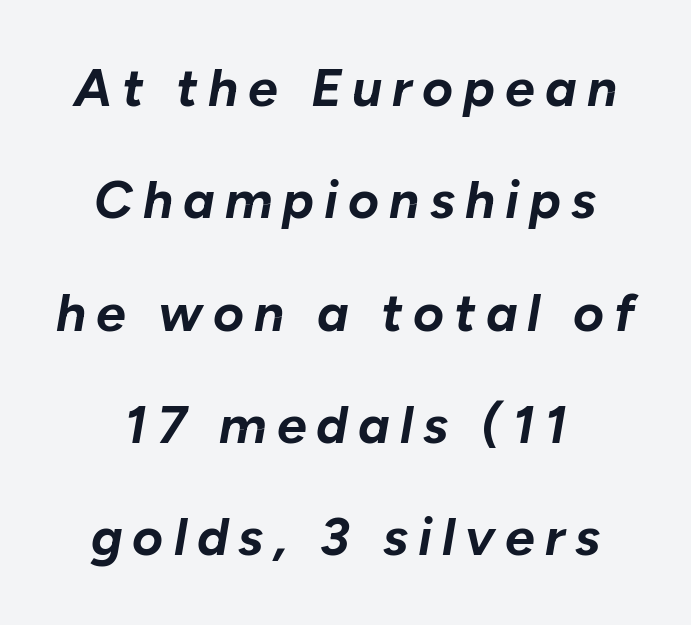
The image shows 53 px bold type, italic (leaning right); set loose line spacing (2.12x), not underlined; low stroke contrast and a medium x-height.
